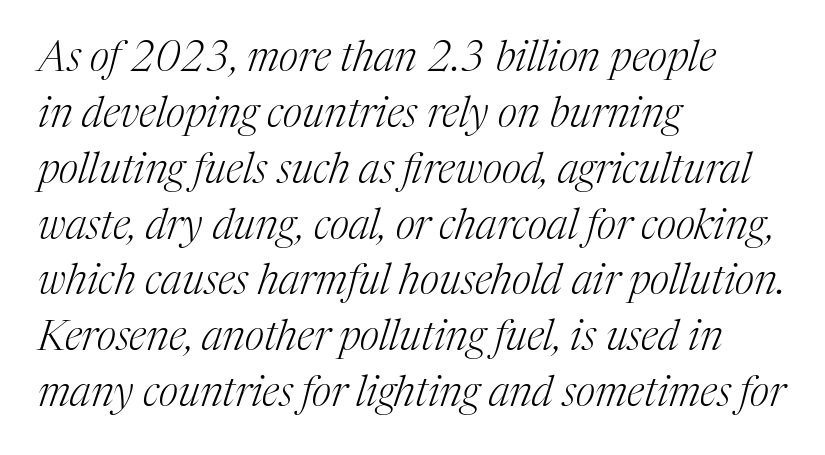
{"serif": "yes", "italic": "yes", "lean": "right", "slant_degrees": 17, "bold": "no", "weight": "light", "width": "normal", "stroke_contrast": "medium", "x_height": "medium", "monospaced": "no", "underline": "no", "align": "left", "line_spacing": "normal", "line_spacing_ratio": 1.33, "letter_spacing": "normal", "letter_spacing_em": 0.0, "glyph_px": 42}
